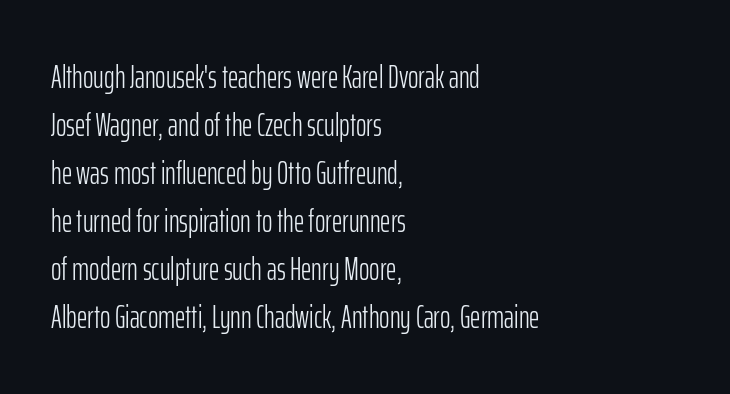
Q: Is the text bold? A: No.
Q: Is the text italic (slanted)? A: No, it is upright.
Q: Is the typeface a serif or a sans-serif typeface? A: Sans-serif.
Q: Is the text underlined? A: No.
Q: How is the paragraph aligned? A: Left-aligned.
Q: Is the spacing between letters normal or unusually wide? A: Normal.
Q: Is the spacing between lines tight, normal or loose? A: Normal.
Q: Width (condensed, normal, or wide)? A: Condensed.
Q: Stroke contrast? A: Low.
Q: x-height? A: Medium.
Q: Monospaced? A: No.
